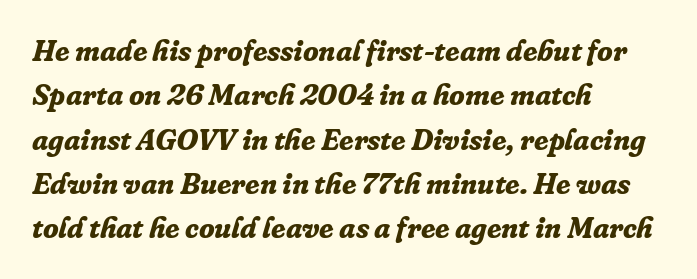
{"serif": "yes", "italic": "yes", "lean": "right", "slant_degrees": 16, "bold": "yes", "weight": "bold", "width": "normal", "stroke_contrast": "low", "x_height": "medium", "monospaced": "no", "underline": "no", "align": "left", "line_spacing": "normal", "line_spacing_ratio": 1.53, "letter_spacing": "normal", "letter_spacing_em": 0.0, "glyph_px": 29}
